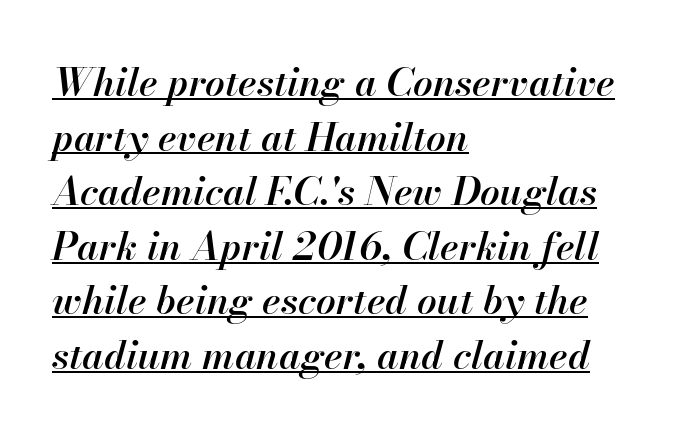
Q: Is the text bold? A: Semi-bold.
Q: Is the text italic (slanted)? A: Yes, it leans right by about 13 degrees.
Q: Is the text underlined? A: Yes.
Q: How is the paragraph aligned? A: Left-aligned.
Q: Is the spacing between letters normal or unusually wide? A: Normal.
Q: Is the spacing between lines tight, normal or loose? A: Normal.
Q: Width (condensed, normal, or wide)? A: Normal.
Q: Stroke contrast? A: High.
Q: x-height? A: Small.
Q: Monospaced? A: No.
